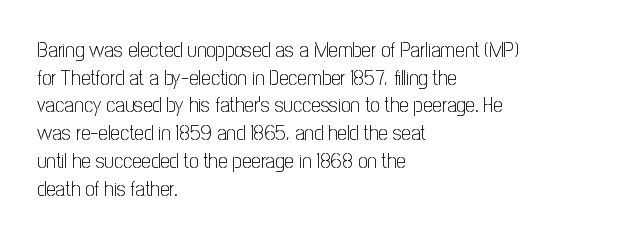
Every stem runs plumb, perpendicular to the baseline. Leftover space on each line is placed entirely after the last word. Check the space under the baseline: it is left empty. This reads as an unemphasized weight, regular at the heaviest. Caption: standard tracking, unaltered.
